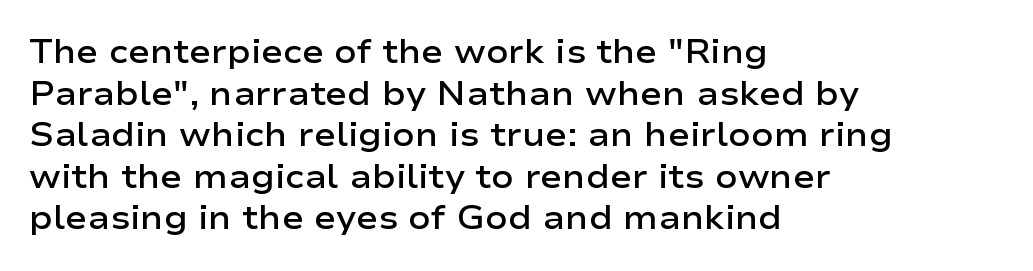
{"serif": "no", "italic": "no", "bold": "semi", "weight": "semibold", "width": "wide", "stroke_contrast": "low", "x_height": "medium", "monospaced": "no", "underline": "no", "align": "left", "line_spacing": "normal", "line_spacing_ratio": 1.26, "letter_spacing": "normal", "letter_spacing_em": 0.0, "glyph_px": 33}
